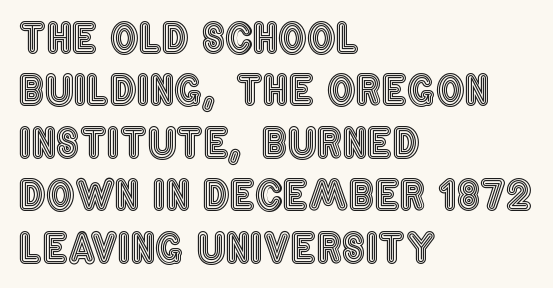
The image shows 40 px condensed type, upright; set left-aligned, normal line spacing (1.31x), normal letter spacing, not underlined; a large x-height.
